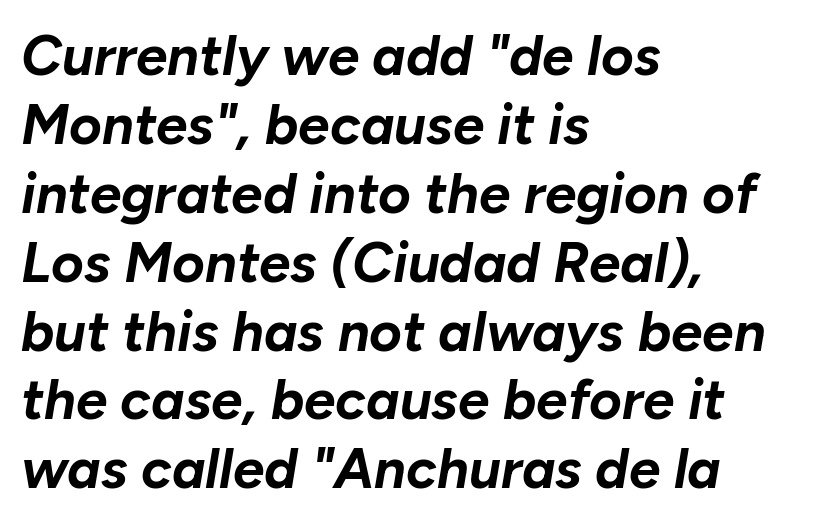
Q: Is the text bold? A: Yes.
Q: Is the text italic (slanted)? A: Yes, it leans right by about 10 degrees.
Q: Is the text underlined? A: No.
Q: How is the paragraph aligned? A: Left-aligned.
Q: Is the spacing between letters normal or unusually wide? A: Normal.
Q: Width (condensed, normal, or wide)? A: Normal.
Q: Stroke contrast? A: Low.
Q: x-height? A: Medium.
Q: Monospaced? A: No.
